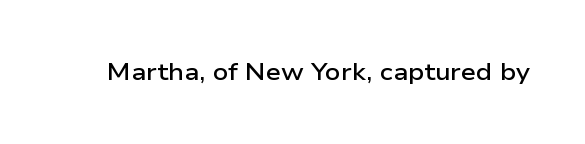
Q: Is the text bold? A: Semi-bold.
Q: Is the text italic (slanted)? A: No, it is upright.
Q: Is the text underlined? A: No.
Q: Is the spacing between letters normal or unusually wide? A: Normal.
